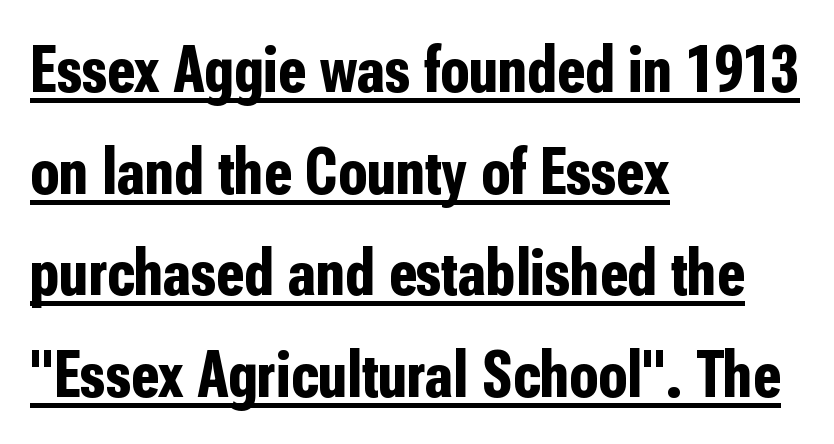
The gaps between neighbouring characters are ordinary and unremarkable. As a designer I'd log this as weight 700, bold. The text block is weighted toward the left margin, trailing off unevenly rightward. Baseline-to-baseline distance is the conventional proportion of letter height.
